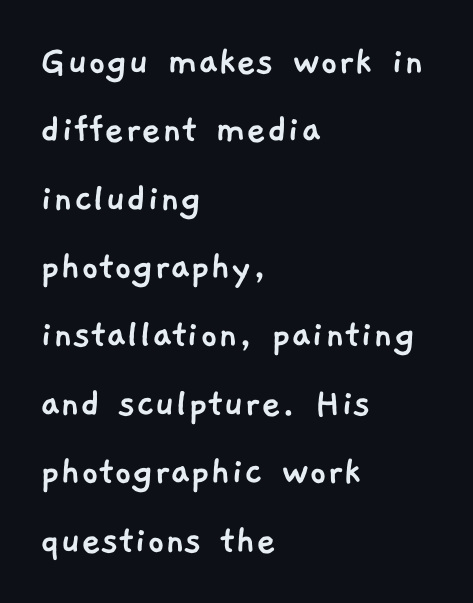
{"serif": "no", "width": "normal", "stroke_contrast": "low", "x_height": "medium", "monospaced": "no", "underline": "no", "align": "left", "line_spacing": "normal", "line_spacing_ratio": 1.59, "letter_spacing": "normal", "letter_spacing_em": 0.0, "glyph_px": 43}
